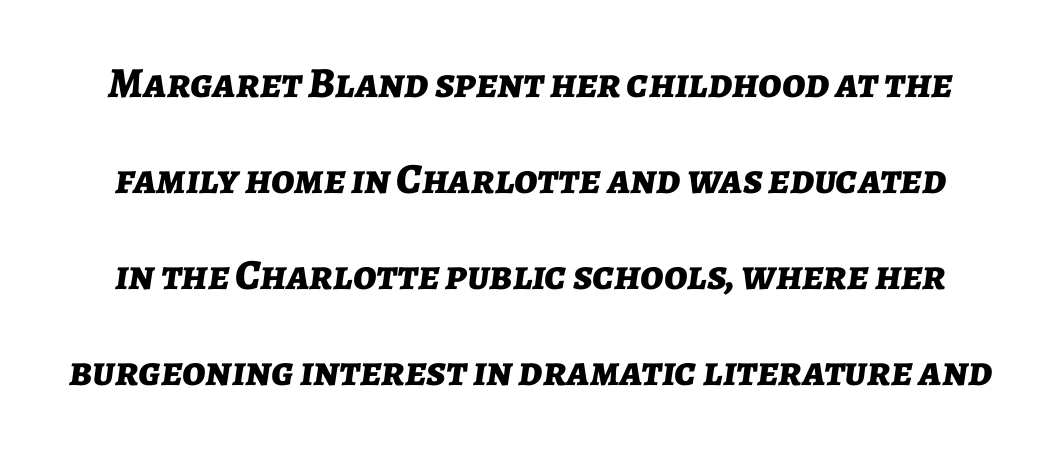
Caption: standard tracking, unaltered. Here the designer chose a conventional face with non-uniform glyph widths. As a designer I'd log this as weight 700, bold. It's the slanting kind of type. You could fit nearly another row in the gap between these rows. The specimen omits any rule beneath the text block's lines.
